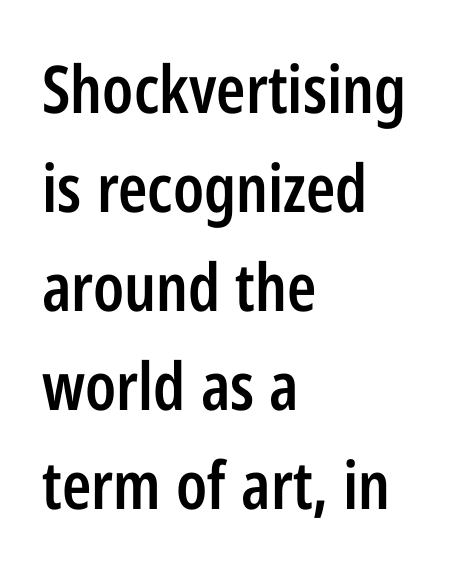
Q: Is the text bold? A: Semi-bold.
Q: Is the text italic (slanted)? A: No, it is upright.
Q: Is the typeface a serif or a sans-serif typeface? A: Sans-serif.
Q: Is the text underlined? A: No.
Q: How is the paragraph aligned? A: Left-aligned.
Q: Is the spacing between letters normal or unusually wide? A: Normal.
Q: Is the spacing between lines tight, normal or loose? A: Normal.
Q: Width (condensed, normal, or wide)? A: Condensed.
Q: Stroke contrast? A: Low.
Q: x-height? A: Medium.
Q: Monospaced? A: No.
